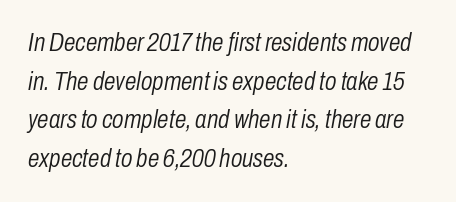
Q: Is the text bold? A: No.
Q: Is the text italic (slanted)? A: Yes, it leans right by about 10 degrees.
Q: Is the text underlined? A: No.
Q: How is the paragraph aligned? A: Left-aligned.
Q: Is the spacing between letters normal or unusually wide? A: Normal.
Q: Is the spacing between lines tight, normal or loose? A: Normal.
